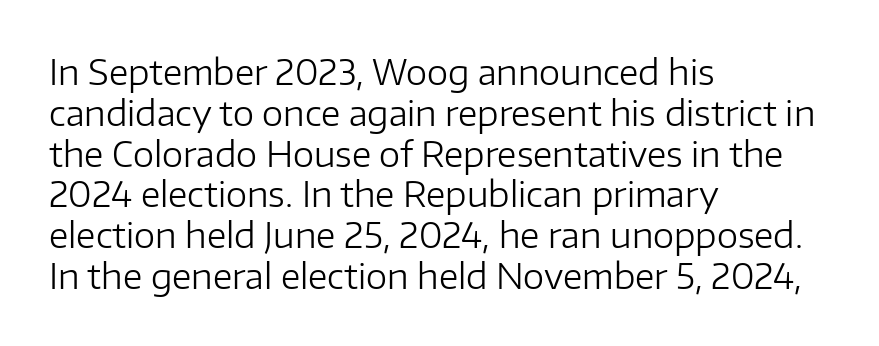
The image shows 34 px regular-weight sans-serif type, upright; set left-aligned, line spacing 1.2x, normal letter spacing, not underlined; low stroke contrast and a medium x-height.
